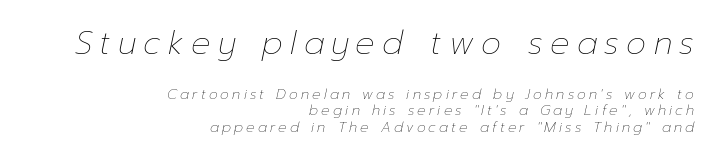
Q: Is the text bold? A: No.
Q: Is the text italic (slanted)? A: Yes, it leans right by about 12 degrees.
Q: Is the text underlined? A: No.
Q: How is the paragraph aligned? A: Right-aligned.
Q: Is the spacing between letters normal or unusually wide? A: Unusually wide.
Q: Which block of text is set in a larger size, the first (top) or the second (bottom)? A: The first (top) one.
Q: Width (condensed, normal, or wide)? A: Normal.
Q: Stroke contrast? A: Low.
Q: x-height? A: Medium.
Q: Monospaced? A: No.
